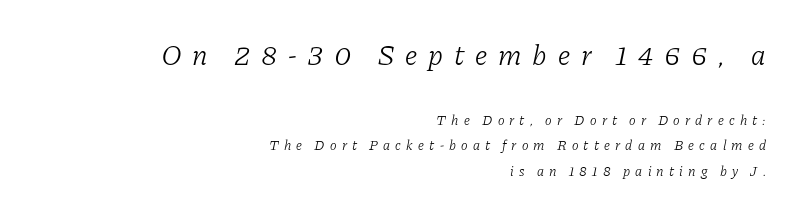
Q: Is the text bold? A: No.
Q: Is the text italic (slanted)? A: Yes, it leans right by about 11 degrees.
Q: Is the typeface a serif or a sans-serif typeface? A: Serif.
Q: Is the text underlined? A: No.
Q: How is the paragraph aligned? A: Right-aligned.
Q: Is the spacing between letters normal or unusually wide? A: Unusually wide.
Q: Which block of text is set in a larger size, the first (top) or the second (bottom)? A: The first (top) one.
Q: Width (condensed, normal, or wide)? A: Normal.
Q: Stroke contrast? A: Low.
Q: x-height? A: Medium.
Q: Monospaced? A: No.
